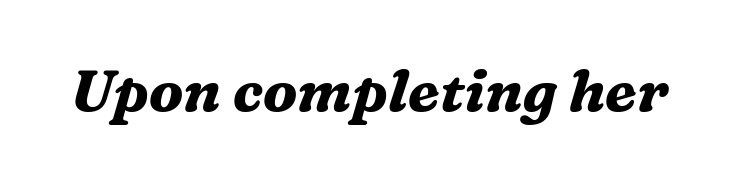
The image shows 59 px bold serif type, italic (leaning right); set normal letter spacing, not underlined; medium stroke contrast and a medium x-height.
